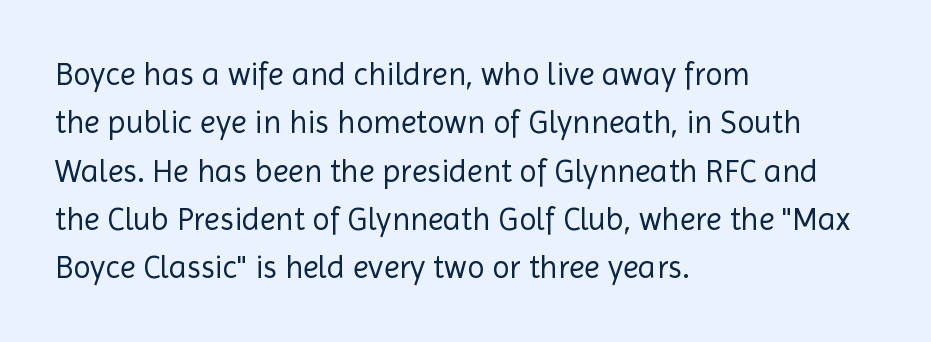
{"serif": "no", "italic": "no", "bold": "no", "weight": "regular", "width": "normal", "x_height": "medium", "monospaced": "no", "underline": "no", "align": "left", "line_spacing": "normal", "line_spacing_ratio": 1.51, "letter_spacing": "normal", "letter_spacing_em": 0.0, "glyph_px": 32}
